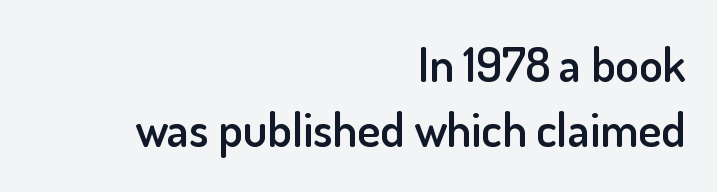
The font family rendered here belongs to the sans-serif group. Honestly, the row spacing looks completely unremarkable. Summary of weight: moderately heavy, a semibold. Quick note: not italic, upright. Typeset ragged left — the right edge is the straight one. The rendering uses natural spacing where letterforms have individual widths.
